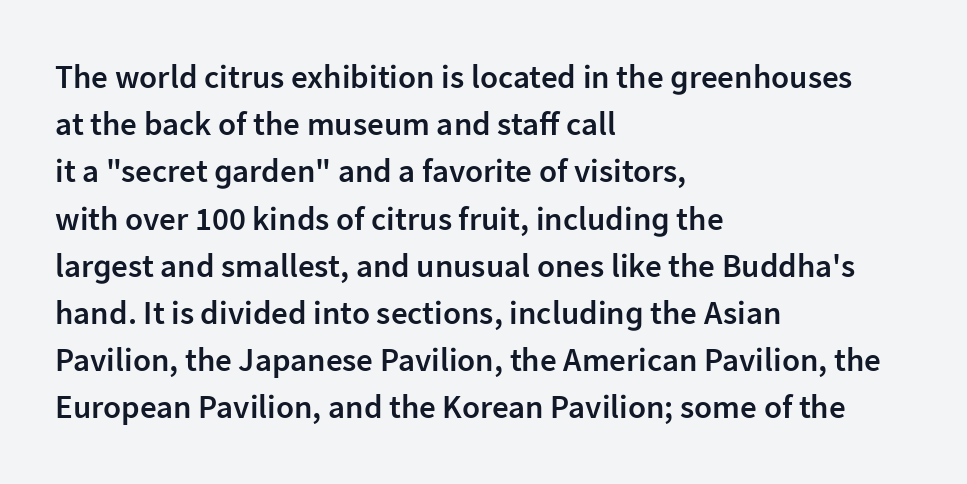
{"serif": "no", "italic": "no", "bold": "semi", "weight": "semibold", "width": "normal", "stroke_contrast": "low", "x_height": "medium", "monospaced": "no", "underline": "no", "align": "left", "line_spacing": "normal", "line_spacing_ratio": 1.43, "letter_spacing": "normal", "letter_spacing_em": 0.0, "glyph_px": 33}
